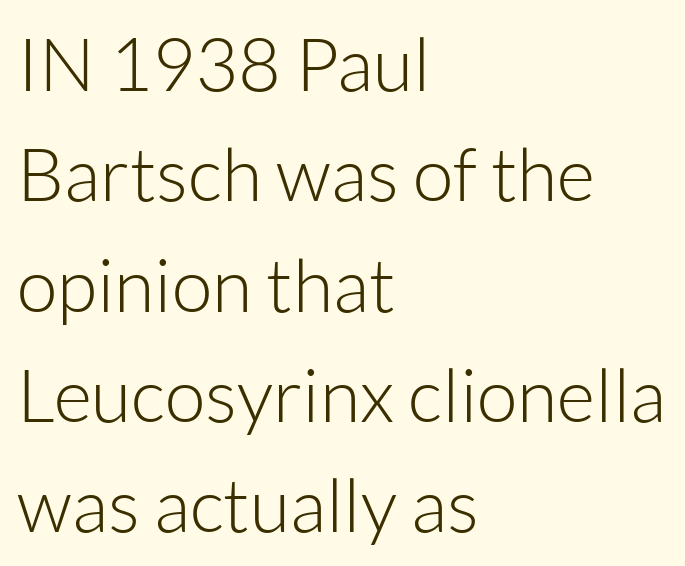
{"serif": "no", "italic": "no", "bold": "no", "weight": "light", "width": "normal", "stroke_contrast": "low", "x_height": "medium", "monospaced": "no", "underline": "no", "align": "left", "line_spacing": "normal", "line_spacing_ratio": 1.49, "letter_spacing": "normal", "letter_spacing_em": 0.0, "glyph_px": 74}
